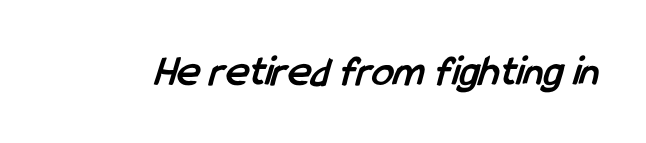
Serifs: no, the terminals of the letterforms are clean. Compared with typical body copy, the letter spacing here is the same. Here the designer chose a conventional face with non-uniform glyph widths. Check under the words: just untouched page.
